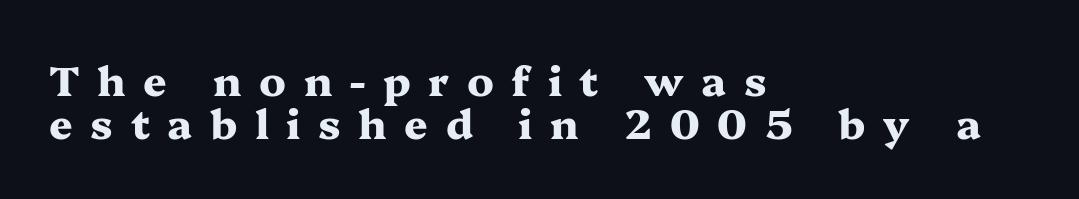
{"serif": "yes", "italic": "no", "bold": "yes", "weight": "heavy", "width": "wide", "stroke_contrast": "medium", "x_height": "medium", "monospaced": "no", "underline": "no", "align": "left", "line_spacing": "tight", "line_spacing_ratio": 1.04, "letter_spacing": "wide", "letter_spacing_em": 0.43, "glyph_px": 41}
